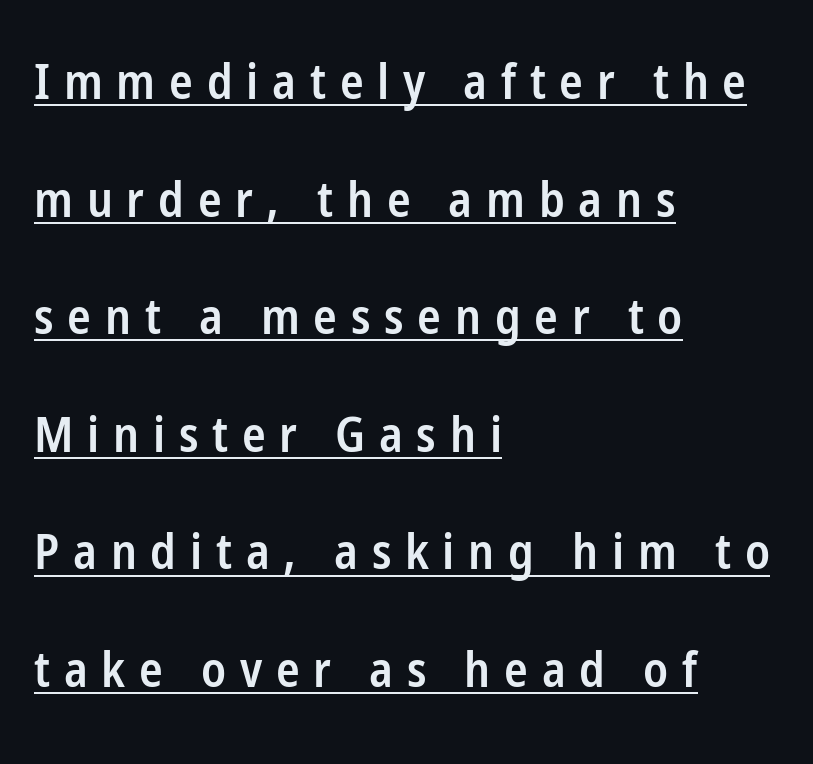
The image shows 49 px semibold, condensed sans-serif type, upright; set left-aligned, loose line spacing (2.4x), unusually wide letter spacing (+0.28 em), underlined; low stroke contrast and a medium x-height.
